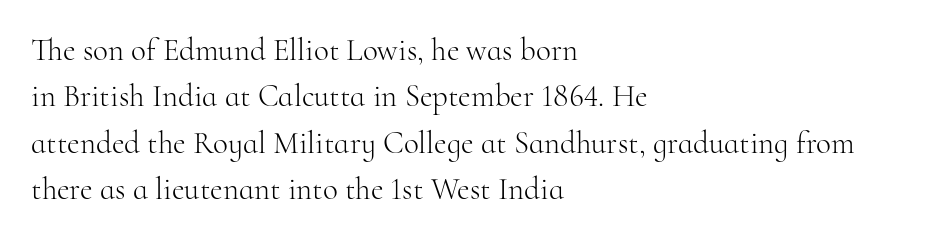
The zone under the glyphs is completely vacant. Alignment: flush left. What stands out about the letter spacing? Nothing — it is the standard amount. Serifs: yes, visible at the terminals of the letterforms. The letters advance in unequal steps, a hallmark of proportional type.
